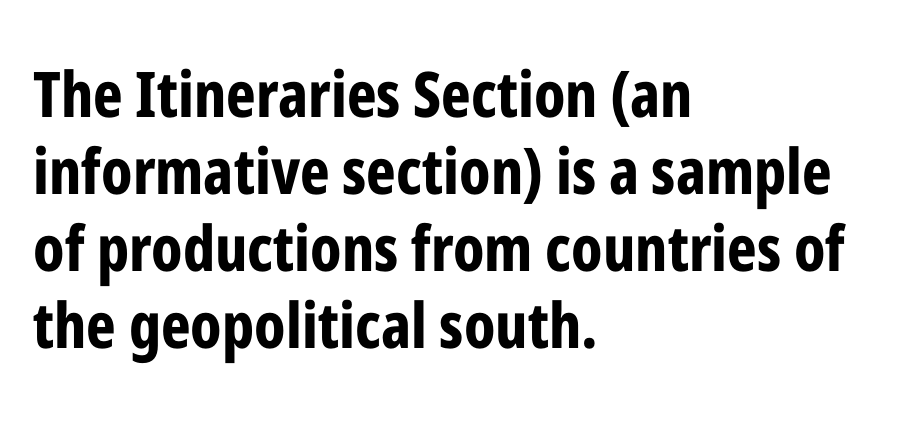
The image shows 63 px bold, condensed sans-serif type, upright; set left-aligned, line spacing 1.22x, normal letter spacing, not underlined; low stroke contrast and a medium x-height.
